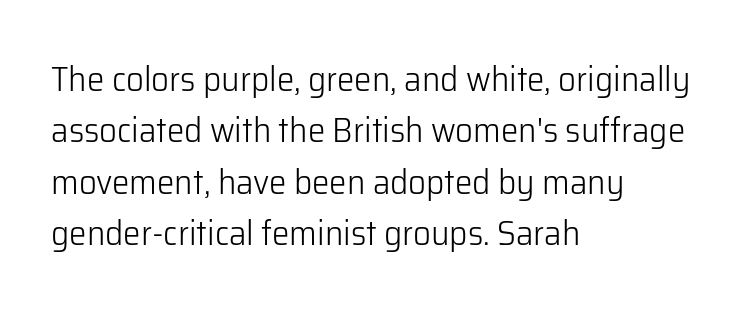
The letters advance in unequal steps, a hallmark of proportional type. These lines are set flush left with a ragged right edge. A typesetter would mark this as roman, not italic. What's the leading like? Ordinary, nothing unusual. Stems and bowls with no extra thickness — not bold.
